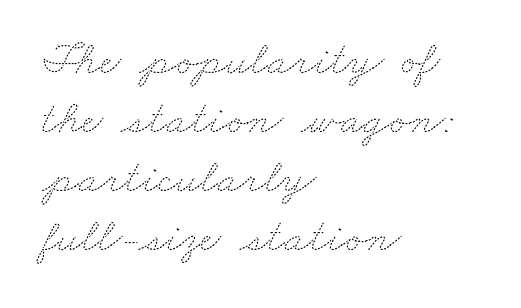
The image shows 46 px thin, wide type; set left-aligned, normal line spacing (1.28x), normal letter spacing, not underlined; medium stroke contrast and a small x-height.
